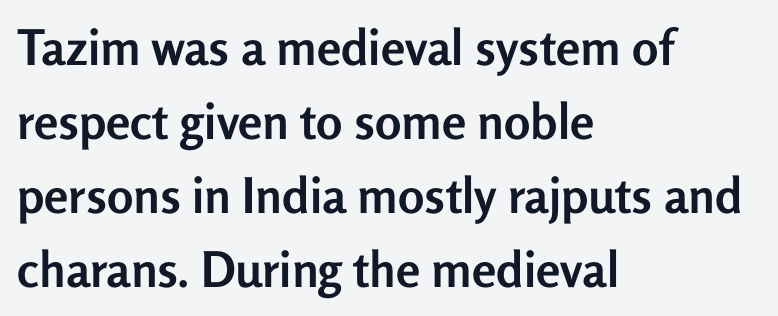
Q: Is the text bold? A: Yes.
Q: Is the text italic (slanted)? A: No, it is upright.
Q: Is the typeface a serif or a sans-serif typeface? A: Sans-serif.
Q: Is the text underlined? A: No.
Q: How is the paragraph aligned? A: Left-aligned.
Q: Is the spacing between letters normal or unusually wide? A: Normal.
Q: Is the spacing between lines tight, normal or loose? A: Normal.
Q: Width (condensed, normal, or wide)? A: Normal.
Q: Stroke contrast? A: Low.
Q: x-height? A: Medium.
Q: Monospaced? A: No.
